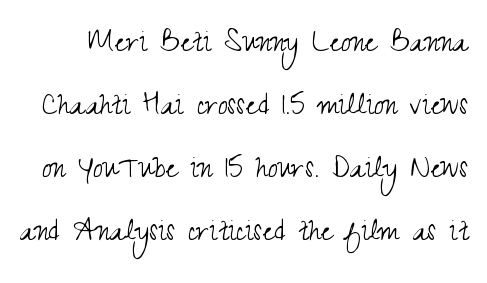
The image shows 35 px light, condensed sans-serif type, upright; set line spacing 1.8x, normal letter spacing, not underlined; medium stroke contrast and a small x-height.
